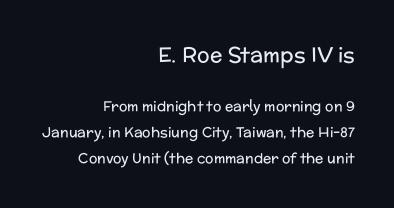
The image shows 21 px text type, upright; set right-aligned, line spacing 1.87x, normal letter spacing, not underlined; the first (top) block is 1.5x larger.
